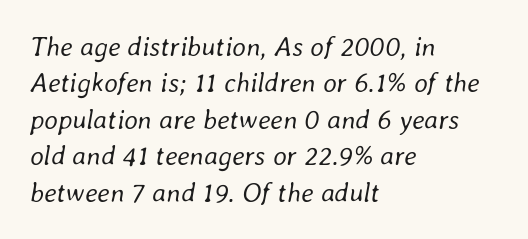
The horizontal fit of the characters is conventional and even. Plain, unruled lines of type. One-word summary of the alignment: left. Stroke thickness stays within the range of a standard reading face or lighter.
